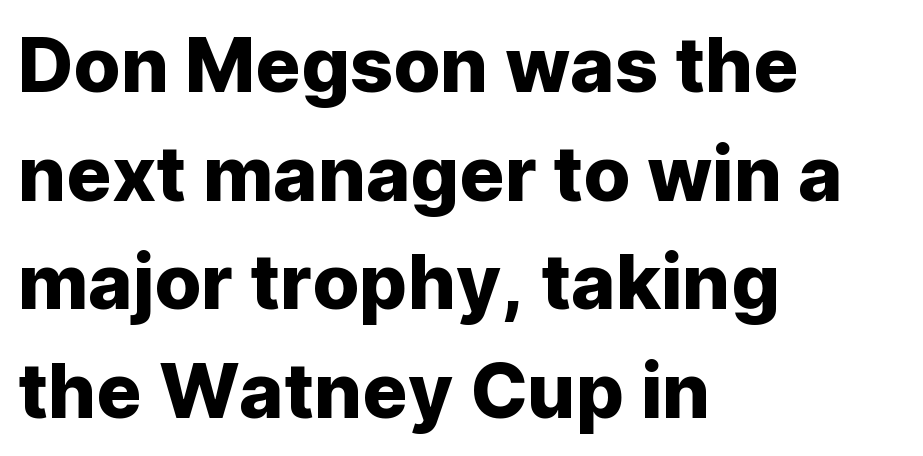
Q: Is the text italic (slanted)? A: No, it is upright.
Q: Is the typeface a serif or a sans-serif typeface? A: Sans-serif.
Q: Is the text underlined? A: No.
Q: How is the paragraph aligned? A: Left-aligned.
Q: Is the spacing between letters normal or unusually wide? A: Normal.
Q: Is the spacing between lines tight, normal or loose? A: Normal.
Q: Width (condensed, normal, or wide)? A: Normal.
Q: Stroke contrast? A: Low.
Q: x-height? A: Medium.
Q: Monospaced? A: No.
